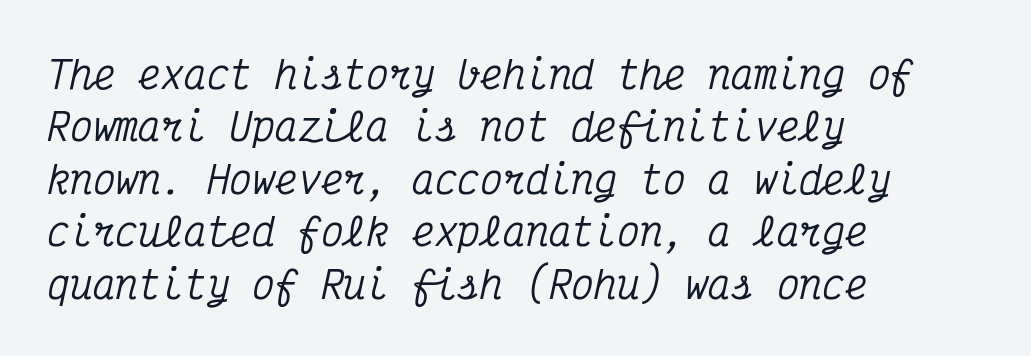
{"serif": "yes", "italic": "yes", "lean": "right", "slant_degrees": 12, "width": "condensed", "stroke_contrast": "medium", "x_height": "medium", "monospaced": "yes", "underline": "no", "align": "left", "line_spacing": "normal", "line_spacing_ratio": 1.38, "letter_spacing": "normal", "letter_spacing_em": 0.0, "glyph_px": 38}
